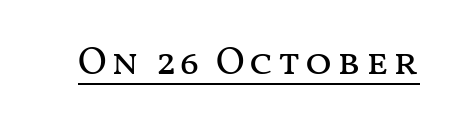
The image shows 39 px regular-weight, wide type, upright; set underlined; medium stroke contrast and a medium x-height.
